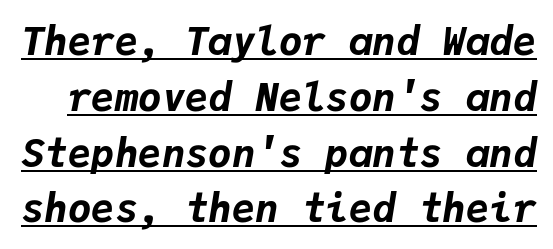
Nothing unusual about the tracking: characters are spaced as the font intends. Typesetter's note: full bold, strokes at maximum text heaviness. The face used here has a pronounced slope to its letters. This is underlined copy, the kind a proofreader might mark for attention.
